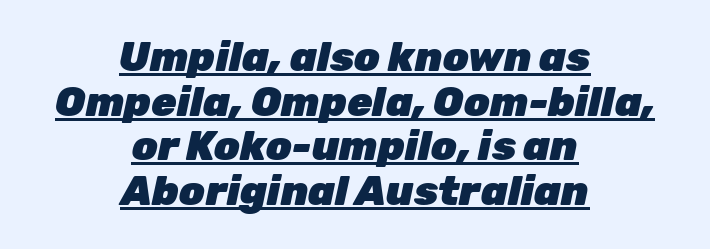
{"italic": "yes", "lean": "right", "slant_degrees": 12, "bold": "yes", "weight": "heavy", "width": "normal", "stroke_contrast": "low", "x_height": "medium", "monospaced": "no", "underline": "yes", "align": "center", "line_spacing": "tight", "line_spacing_ratio": 1.09, "letter_spacing": "normal", "letter_spacing_em": 0.0, "glyph_px": 41}
